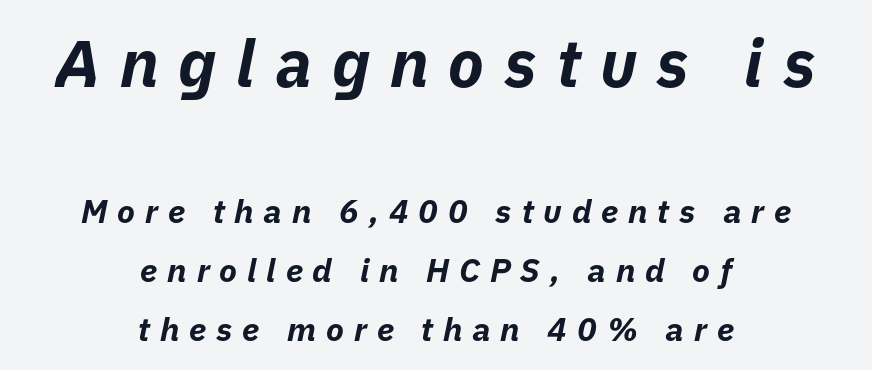
The image shows 66 px bold type, italic (leaning right); set centered, line spacing 1.78x, unusually wide letter spacing (+0.3 em), not underlined; the first (top) block is 2.0x larger; low stroke contrast and a medium x-height.
